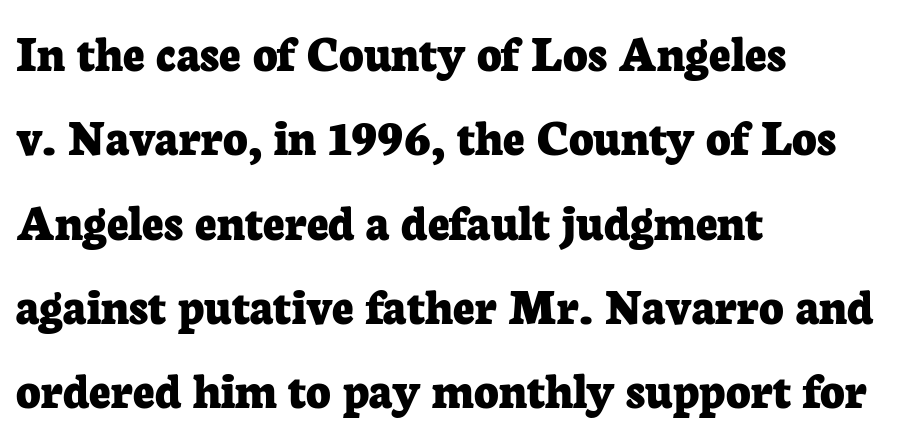
Underlining? Definitely not there. Proportional: the letters do not fall into vertical columns. The paragraph has a hard left edge and a soft right edge. The rendering keeps characters at their native spacing.
